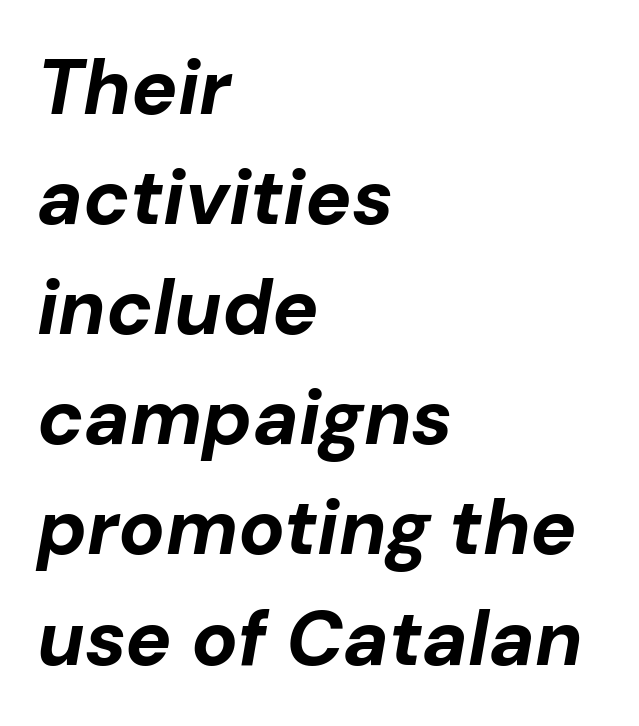
Does the lettering tilt? It does — this is italic. Layout note: lines flush left. Look at the tracking — it's just the regular setting, nothing added. Varying glyph widths throughout — classic text-font behaviour. Plenty of ink on the page — the face is bold. The space beneath each line is pristine and unruled.
